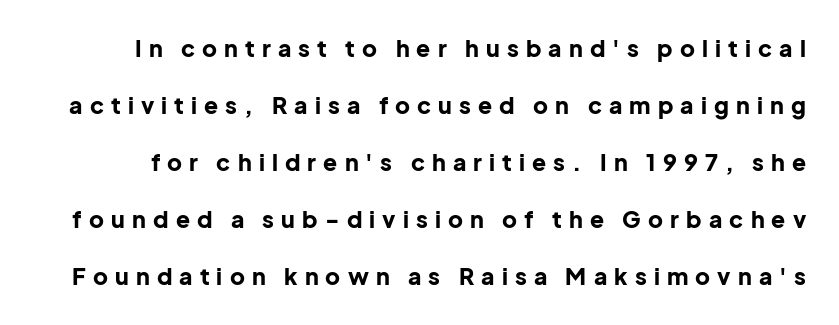
Q: Is the text bold? A: Yes.
Q: Is the text italic (slanted)? A: No, it is upright.
Q: Is the text underlined? A: No.
Q: Is the spacing between letters normal or unusually wide? A: Unusually wide.
Q: Is the spacing between lines tight, normal or loose? A: Loose.
